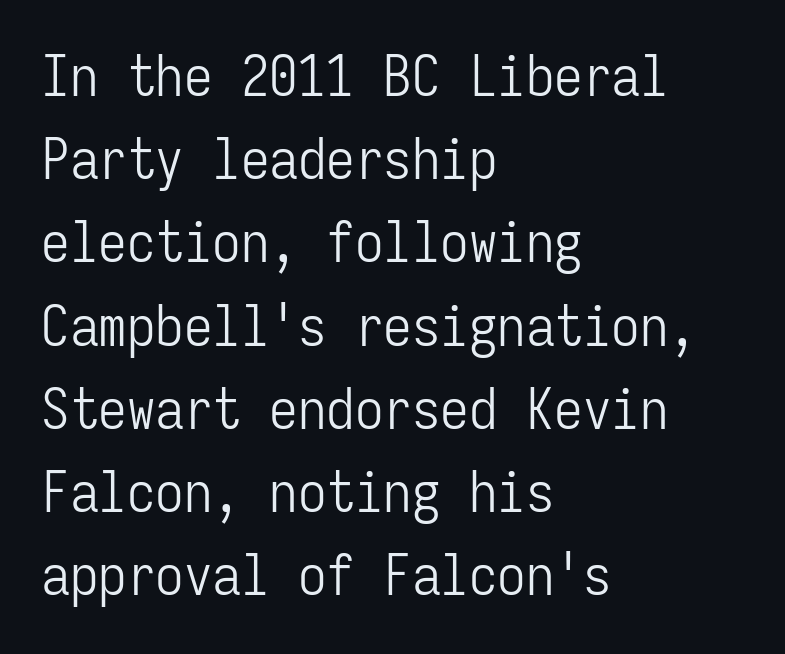
The glyphs in this specimen are sans serif. Ascenders rise straight up at ninety degrees. Line starts are locked; line ends wander. Characters follow at the spacing the type designer built in.
